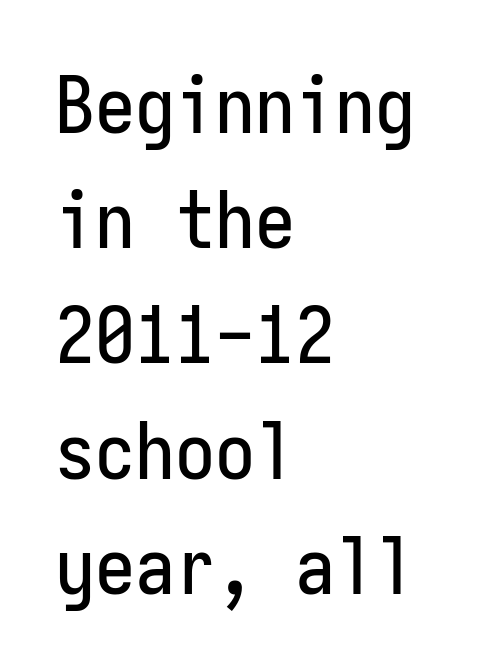
The image shows 80 px condensed sans-serif type, upright, monospaced; set left-aligned, normal line spacing (1.44x), normal letter spacing, not underlined; low stroke contrast and a medium x-height.
